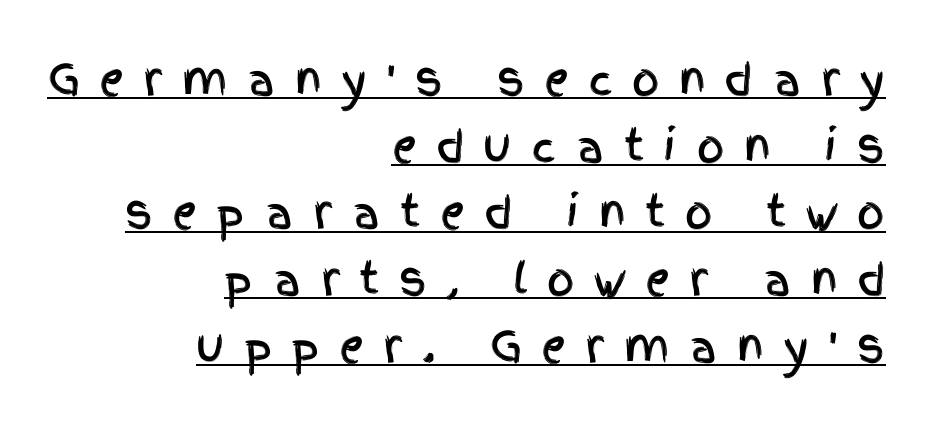
The image shows 43 px condensed sans-serif type, upright; set right-aligned, normal line spacing (1.55x), unusually wide letter spacing (+0.45 em), underlined; a large x-height.
